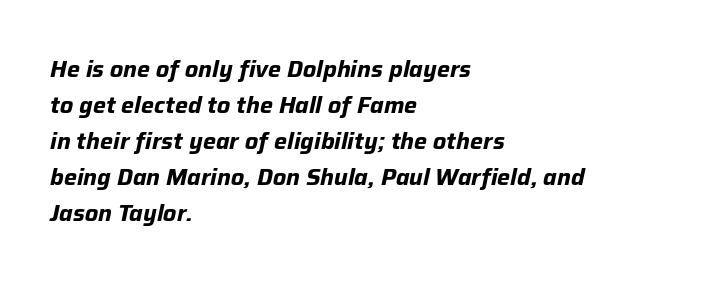
Q: Is the text bold? A: Yes.
Q: Is the text italic (slanted)? A: Yes, it leans right by about 12 degrees.
Q: Is the text underlined? A: No.
Q: How is the paragraph aligned? A: Left-aligned.
Q: Is the spacing between letters normal or unusually wide? A: Normal.
Q: Is the spacing between lines tight, normal or loose? A: Normal.
